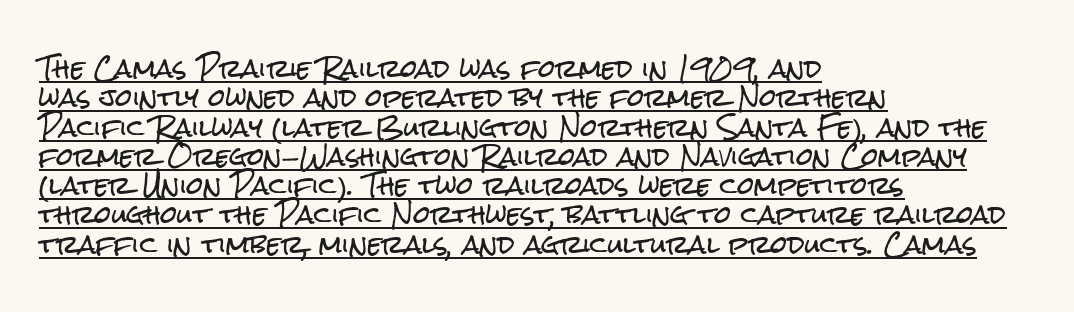
This sample uses plain, unmodified letter spacing. This rendering uses left alignment, leaving the right contour irregular. Designer's note — italics off, roman on. A typographer would call this underscored text.
